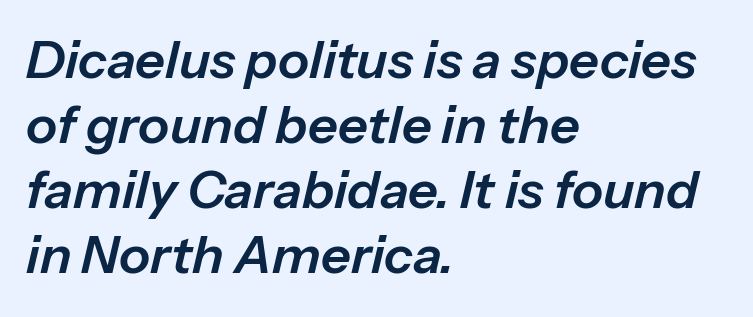
The image shows 52 px text type, italic (leaning right); set left-aligned, normal line spacing (1.25x), normal letter spacing, not underlined; low stroke contrast and a medium x-height.
